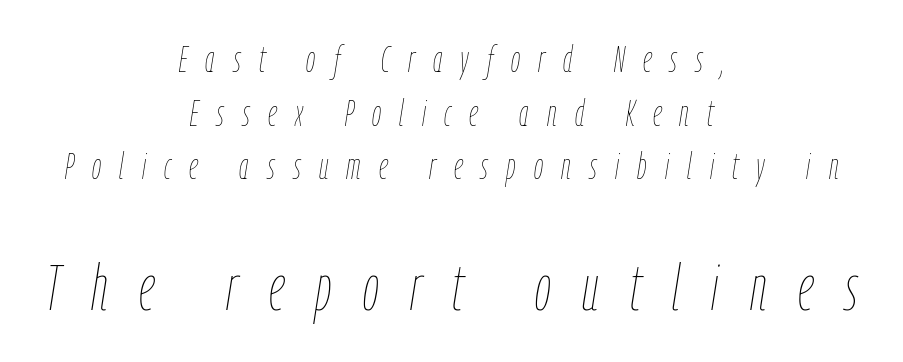
The passage shown begins with its smaller block and ends with its larger one. Stroke mass is kept to a normal reading level or below. Horizontally, the lines are justified to the midpoint only. Letters rest on an invisible, unmarked baseline. A normal amount of white space separates one row of letters from the next. Characters follow at a spacing far wider than the type designer built in.
